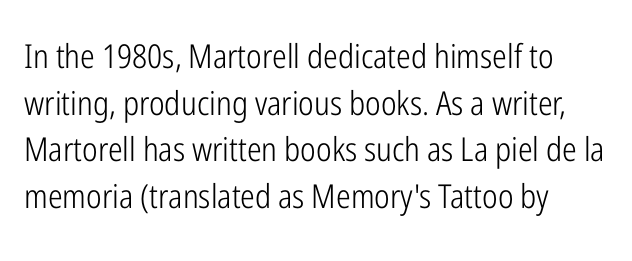
Q: Is the text bold? A: No.
Q: Is the text italic (slanted)? A: No, it is upright.
Q: Is the typeface a serif or a sans-serif typeface? A: Sans-serif.
Q: Is the text underlined? A: No.
Q: How is the paragraph aligned? A: Left-aligned.
Q: Is the spacing between letters normal or unusually wide? A: Normal.
Q: Is the spacing between lines tight, normal or loose? A: Normal.
Q: Width (condensed, normal, or wide)? A: Condensed.
Q: Stroke contrast? A: Low.
Q: x-height? A: Medium.
Q: Monospaced? A: No.
